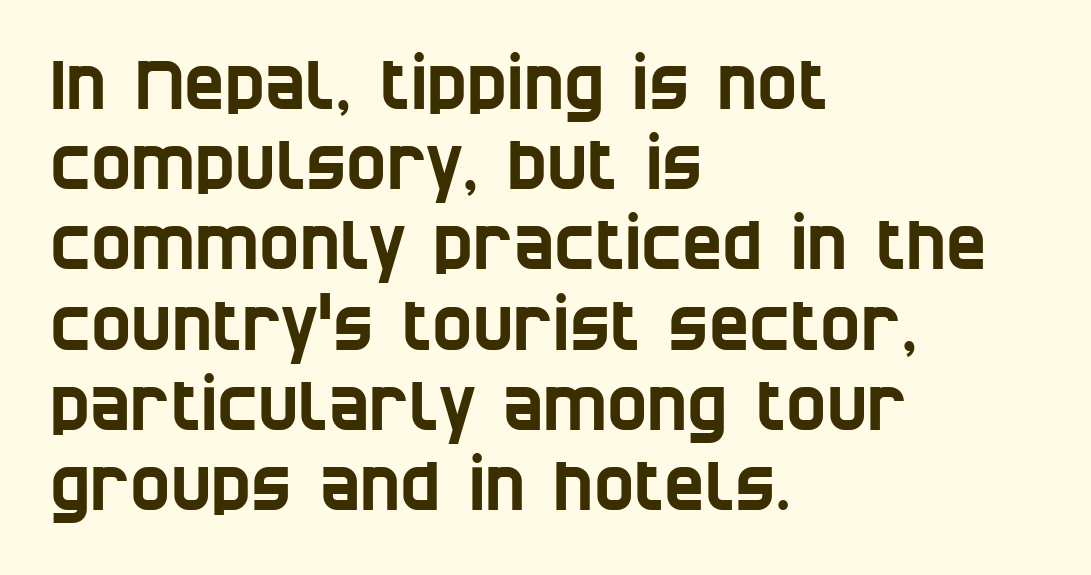
The image shows 68 px condensed sans-serif type; set left-aligned, line spacing 1.18x, normal letter spacing, not underlined; low stroke contrast and a large x-height.
